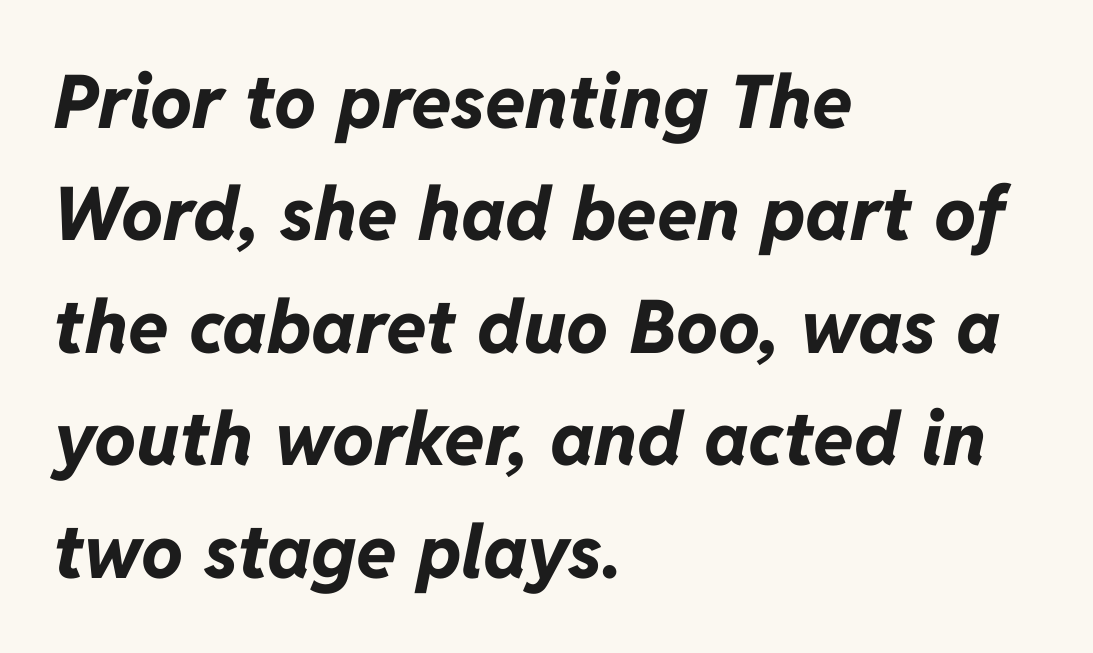
{"italic": "yes", "lean": "right", "slant_degrees": 11, "bold": "yes", "weight": "bold", "width": "normal", "stroke_contrast": "low", "x_height": "medium", "monospaced": "no", "underline": "no", "align": "left", "line_spacing": "normal", "line_spacing_ratio": 1.52, "letter_spacing": "normal", "letter_spacing_em": 0.0, "glyph_px": 74}
